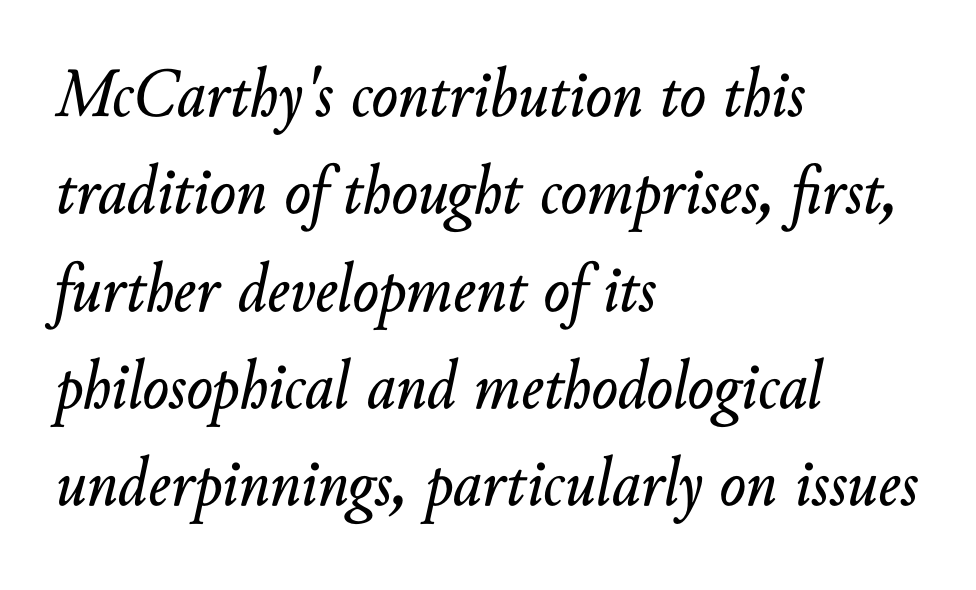
The image shows 70 px text type, italic (leaning right); set left-aligned, normal line spacing (1.39x), normal letter spacing, not underlined; low stroke contrast and a small x-height.
